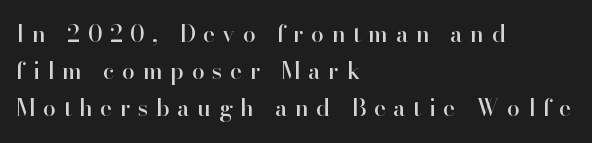
{"italic": "no", "underline": "no", "align": "left", "line_spacing": "normal", "line_spacing_ratio": 1.61, "letter_spacing": "wide", "letter_spacing_em": 0.33, "glyph_px": 23}
